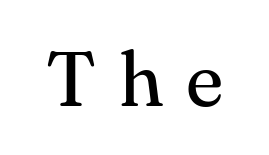
Q: Is the text bold? A: No.
Q: Is the text italic (slanted)? A: No, it is upright.
Q: Is the typeface a serif or a sans-serif typeface? A: Serif.
Q: Is the text underlined? A: No.
Q: Is the spacing between letters normal or unusually wide? A: Unusually wide.
Q: Width (condensed, normal, or wide)? A: Normal.
Q: Stroke contrast? A: Medium.
Q: x-height? A: Small.
Q: Monospaced? A: No.
